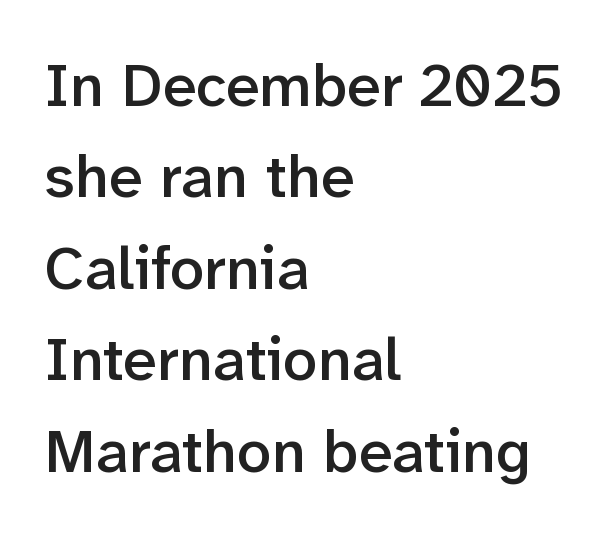
Q: Is the text bold? A: Semi-bold.
Q: Is the text italic (slanted)? A: No, it is upright.
Q: Is the typeface a serif or a sans-serif typeface? A: Sans-serif.
Q: Is the text underlined? A: No.
Q: How is the paragraph aligned? A: Left-aligned.
Q: Is the spacing between letters normal or unusually wide? A: Normal.
Q: Is the spacing between lines tight, normal or loose? A: Normal.
Q: Width (condensed, normal, or wide)? A: Normal.
Q: Stroke contrast? A: Low.
Q: x-height? A: Medium.
Q: Monospaced? A: No.
